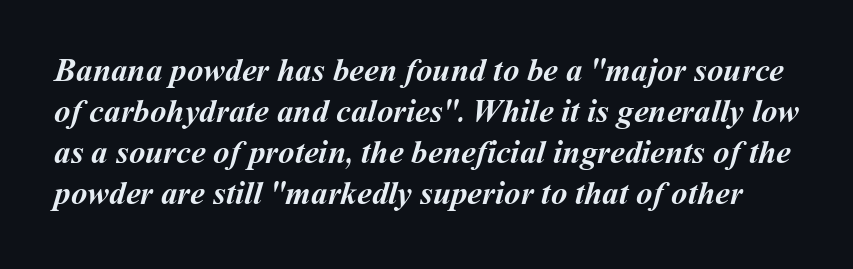
The image shows 33 px semibold type; set line spacing 1.24x, normal letter spacing, not underlined; medium stroke contrast and a medium x-height.
